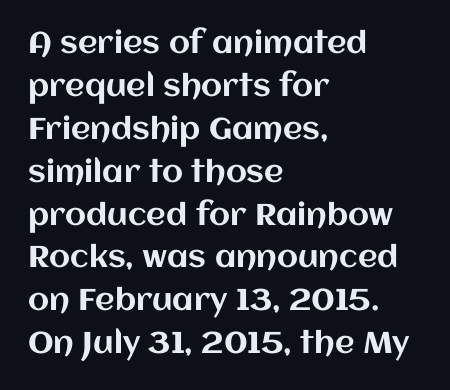
The image shows 30 px text type, upright; set left-aligned, normal line spacing (1.43x), normal letter spacing, not underlined; medium stroke contrast and a large x-height.
